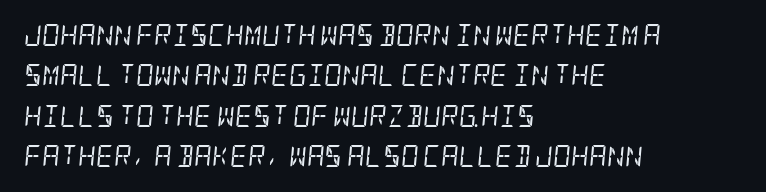
Q: Is the text bold? A: No.
Q: Is the text italic (slanted)? A: Yes, it leans right by about 5 degrees.
Q: Is the text underlined? A: No.
Q: How is the paragraph aligned? A: Left-aligned.
Q: Is the spacing between letters normal or unusually wide? A: Normal.
